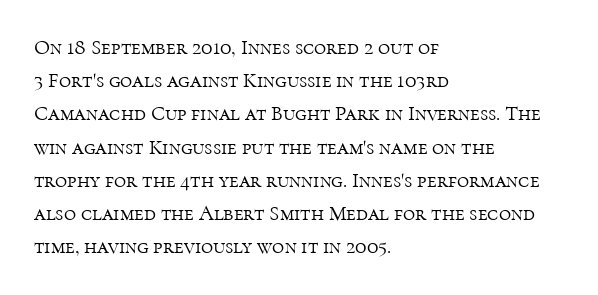
Q: Is the text bold? A: No.
Q: Is the text italic (slanted)? A: No, it is upright.
Q: Is the text underlined? A: No.
Q: How is the paragraph aligned? A: Left-aligned.
Q: Is the spacing between letters normal or unusually wide? A: Normal.
Q: Is the spacing between lines tight, normal or loose? A: Normal.
